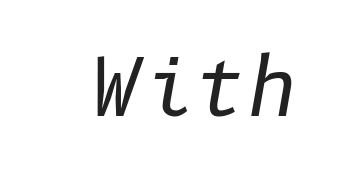
Q: Is the text bold? A: No.
Q: Is the text italic (slanted)? A: Yes, it leans right by about 10 degrees.
Q: Is the text underlined? A: No.
Q: Is the spacing between letters normal or unusually wide? A: Normal.
Q: Width (condensed, normal, or wide)? A: Normal.
Q: Stroke contrast? A: Low.
Q: x-height? A: Medium.
